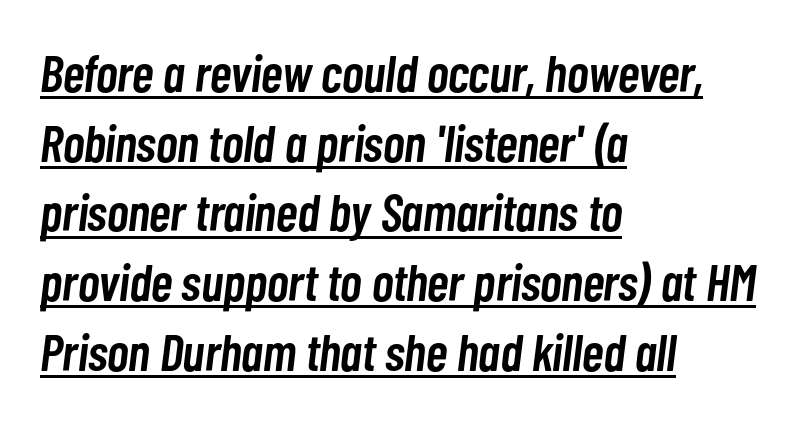
The image shows 52 px semibold, condensed type, italic (leaning right); set left-aligned, normal line spacing (1.34x), normal letter spacing, underlined; low stroke contrast and a medium x-height.
